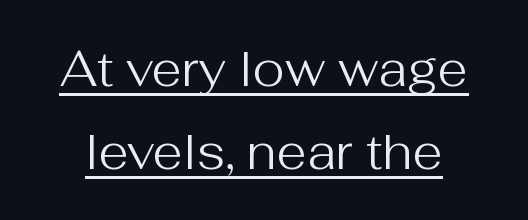
Between one letter and the next there's only the usual sliver of space. Italic: no, the glyphs are upright roman. This sample has the flowing, uneven cadence of proportional lettering. These lines sit exactly where default settings would place them.
